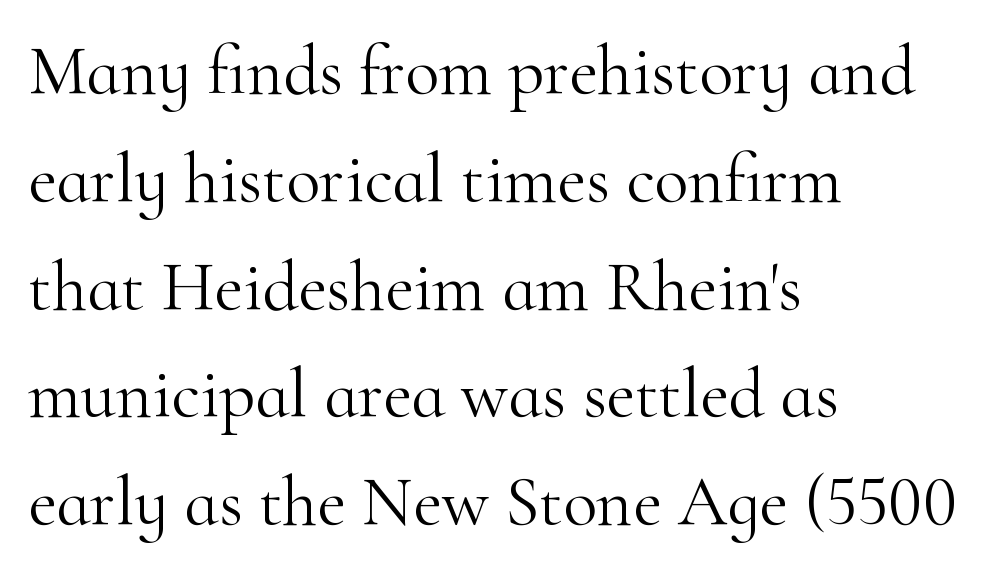
The image shows 70 px light serif type, upright; set left-aligned, normal line spacing (1.54x), normal letter spacing, not underlined; high stroke contrast and a small x-height.
